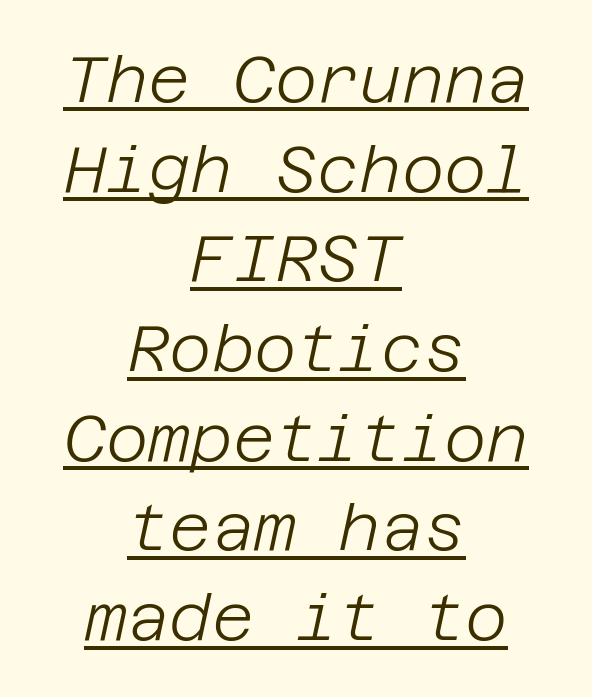
{"italic": "yes", "lean": "right", "slant_degrees": 12, "bold": "no", "weight": "light", "width": "normal", "stroke_contrast": "low", "x_height": "large", "underline": "yes", "align": "center", "line_spacing": "normal", "line_spacing_ratio": 1.38, "letter_spacing": "normal", "letter_spacing_em": 0.0, "glyph_px": 65}
